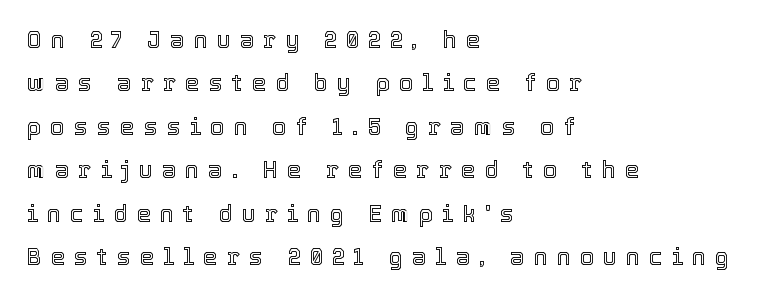
The image shows 23 px text type, upright; set left-aligned, line spacing 1.89x, unusually wide letter spacing (+0.4 em), not underlined.
